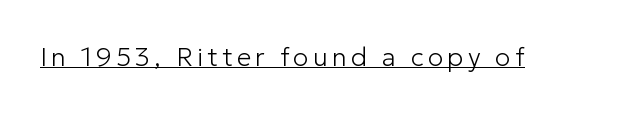
{"italic": "no", "bold": "no", "underline": "yes", "glyph_px": 26}
